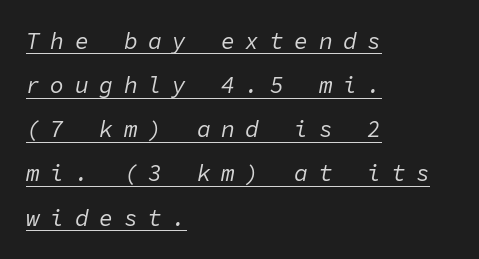
Rendered with sloped, italic letterforms. The lettering is marked with a stroke running underneath it. Counters stay open thanks to moderate or lighter strokes. Compared with typical body copy, the letter spacing here is much looser. A great deal of white space separates one row of letters from the next.
